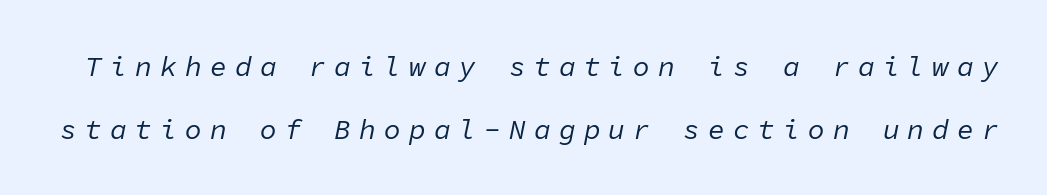
{"italic": "yes", "lean": "right", "slant_degrees": 11, "bold": "no", "weight": "regular", "width": "normal", "stroke_contrast": "low", "x_height": "medium", "monospaced": "yes", "underline": "no", "line_spacing": "loose", "line_spacing_ratio": 2.25, "letter_spacing": "wide", "letter_spacing_em": 0.29, "glyph_px": 28}
